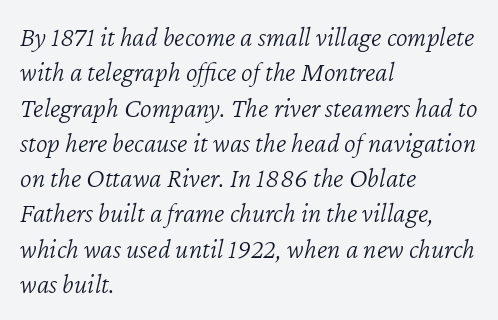
When letters slant like this, we call the style italic. The rendering uses natural spacing where letterforms have individual widths. The string is rendered with underlining switched off. Compared with a centered layout, this one pins lines to the left instead. Inter-character spacing is left at the font's built-in metrics.
